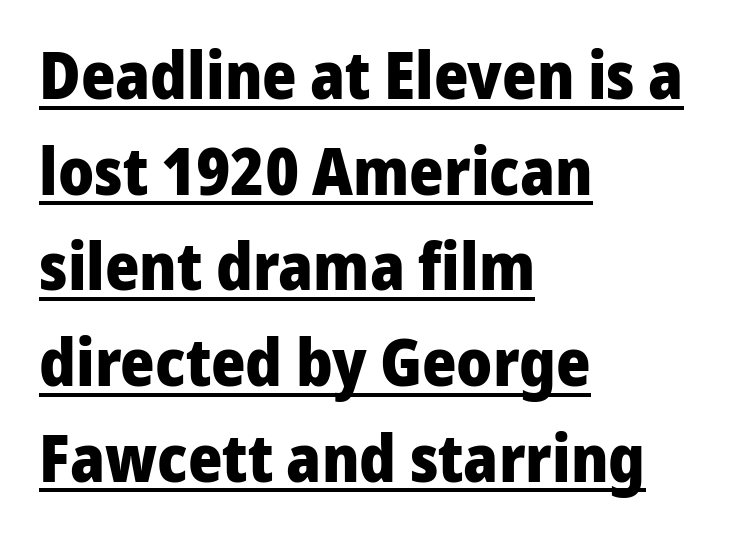
Serif or sans? Sans — the stroke terminals are bare. The typography opts for an upright posture over an oblique one. The letters advance in unequal steps, a hallmark of proportional type. The block of text has a typical density, with ordinary space between rows.
